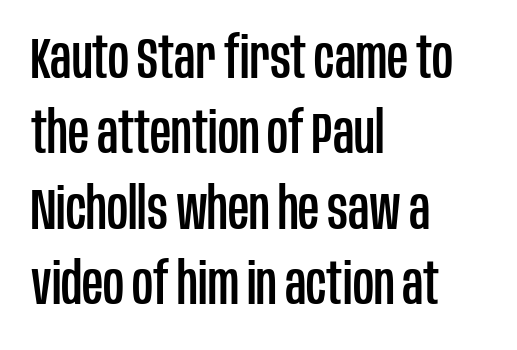
Q: Is the text italic (slanted)? A: No, it is upright.
Q: Is the typeface a serif or a sans-serif typeface? A: Sans-serif.
Q: Is the text underlined? A: No.
Q: How is the paragraph aligned? A: Left-aligned.
Q: Is the spacing between letters normal or unusually wide? A: Normal.
Q: Is the spacing between lines tight, normal or loose? A: Normal.
Q: Width (condensed, normal, or wide)? A: Condensed.
Q: Stroke contrast? A: Low.
Q: x-height? A: Large.
Q: Monospaced? A: No.
